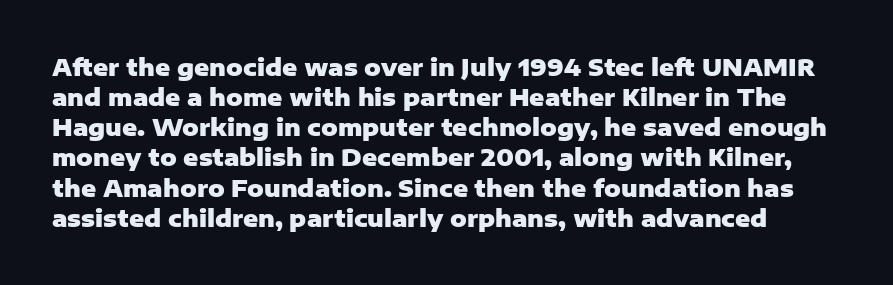
{"italic": "no", "bold": "yes", "underline": "no", "line_spacing": "normal", "line_spacing_ratio": 1.31, "letter_spacing": "normal", "letter_spacing_em": 0.0, "glyph_px": 23}
